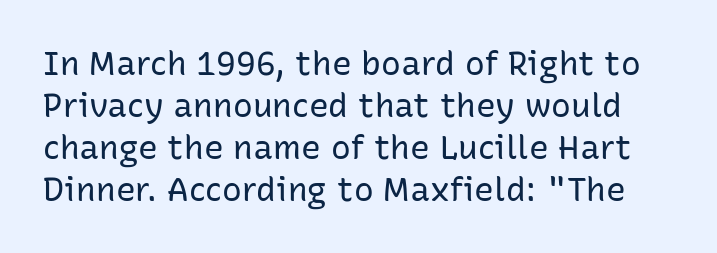
Weight: not bold — regular or lighter. Default kerning and tracking; the words read as compact shapes. The designer left line spacing at the default. A typesetter would call this proportional, since set widths differ per character. Only glyphs here, with clear space below each row.
